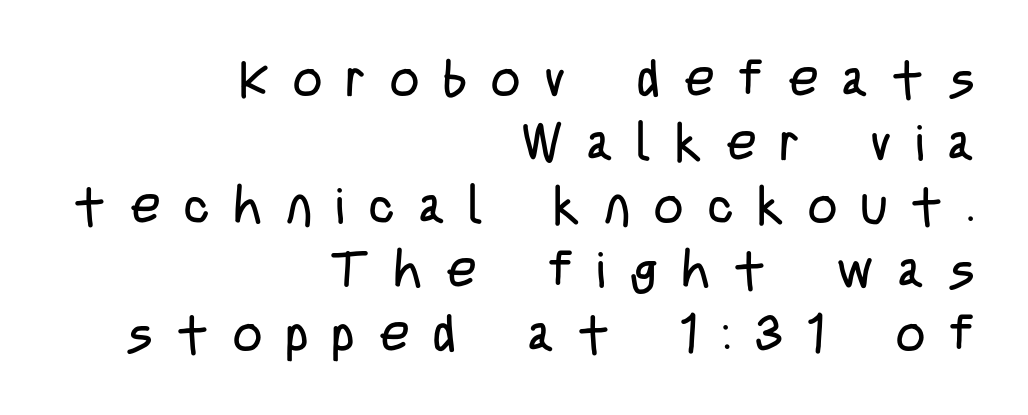
Each letter keeps its own natural width here, so spacing adapts to shape. Each word looks stretched out because of the extra space between its letters. Nope, not italic — everything's standing straight. Line spacing here is normal. No feet cap the strokes, marking this as sans-serif type.
